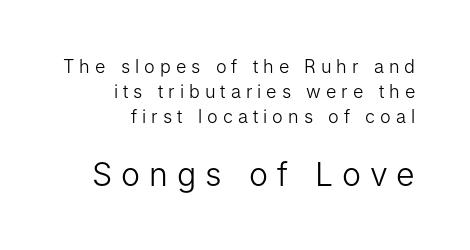
Character size in the trailing block exceeds that of the leading block. These lines are composed in type without serifs. The leading is moderate, giving the passage an even texture. The gap between lines stays unmarked. Stroke mass is kept to a normal reading level or below.
